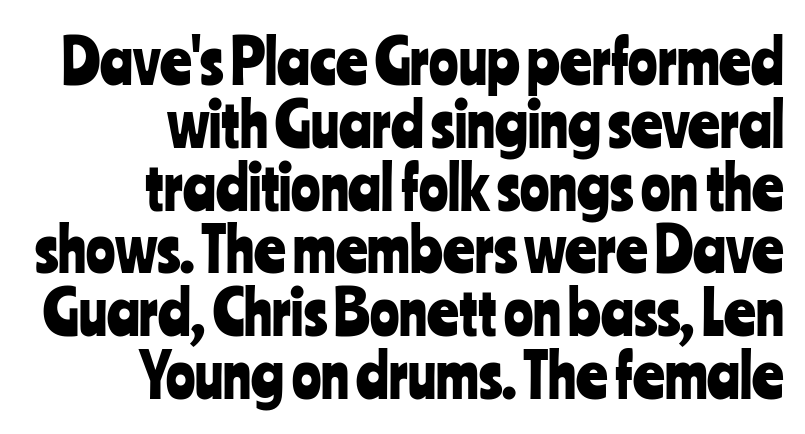
The paragraph shown leans on its right margin. Unmarked baselines from the first word to the last. Rows of type sit shoulder to shoulder in the vertical direction. Here the designer chose a conventional face with non-uniform glyph widths. Look at the bottom of the vertical strokes: they stop flat, with no serifs. You could call the tracking neutral — neither tight nor loose.
